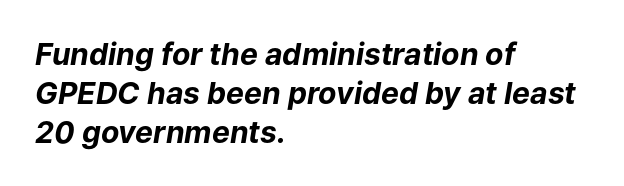
These lines stack with their left ends in a neat column. These lines are rendered in a variable-pitch font. The lines sit at an ordinary, default distance from one another. Check the space under the baseline: it is left empty.
